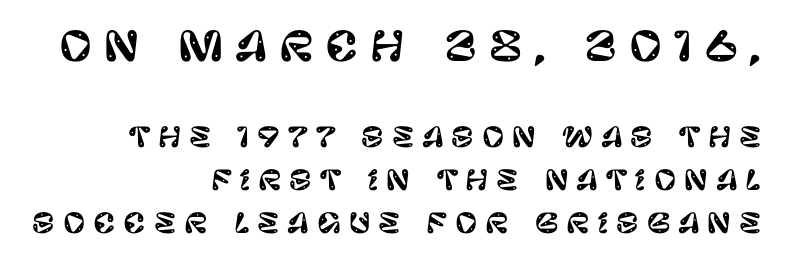
The image shows 40 px sans-serif type; set right-aligned, normal line spacing (1.6x), unusually wide letter spacing (+0.29 em), not underlined; the first (top) block is 1.48x larger; low stroke contrast and a large x-height.
